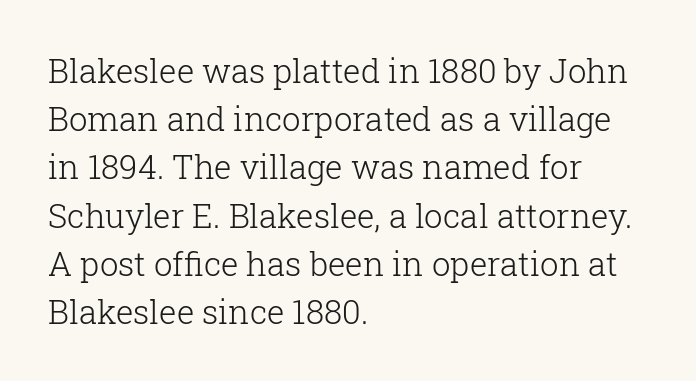
The image shows 33 px light serif type, upright; set left-aligned, normal line spacing (1.46x), normal letter spacing, not underlined; low stroke contrast and a medium x-height.
